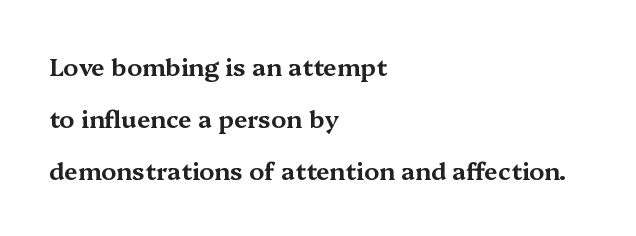
The image shows 24 px text type, upright; set left-aligned, loose line spacing (2.16x), normal letter spacing, not underlined.
